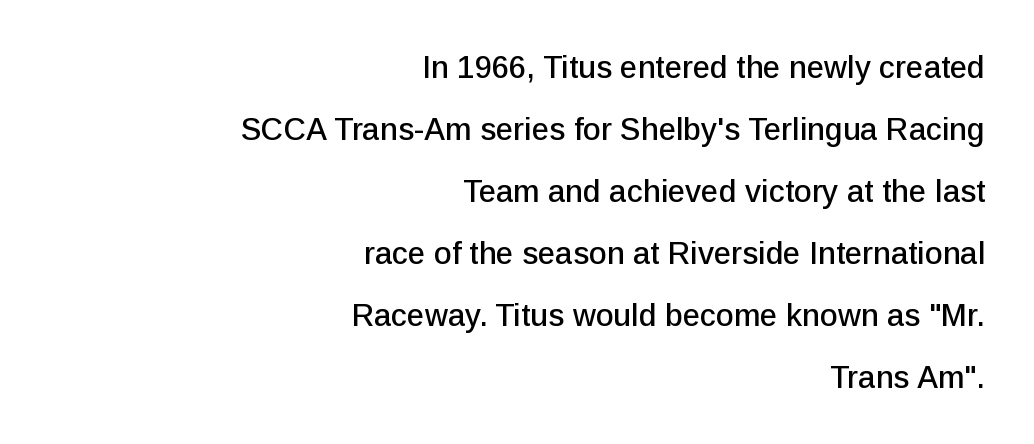
The image shows 31 px sans-serif type, upright; set right-aligned, loose line spacing (2.0x), normal letter spacing, not underlined; low stroke contrast and a medium x-height.
